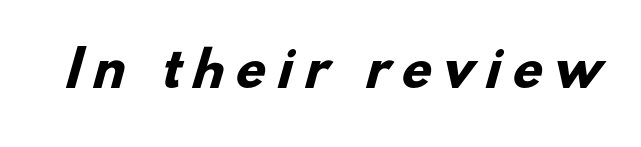
{"serif": "no", "bold": "yes", "weight": "heavy", "width": "normal", "stroke_contrast": "low", "x_height": "small", "monospaced": "no", "underline": "no", "letter_spacing": "wide", "letter_spacing_em": 0.25, "glyph_px": 48}
